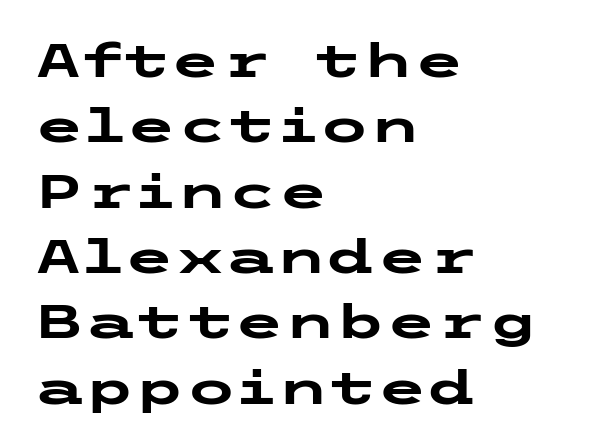
Q: Is the text bold? A: Yes.
Q: Is the text italic (slanted)? A: No, it is upright.
Q: Is the typeface a serif or a sans-serif typeface? A: Sans-serif.
Q: Is the text underlined? A: No.
Q: How is the paragraph aligned? A: Left-aligned.
Q: Is the spacing between letters normal or unusually wide? A: Normal.
Q: Is the spacing between lines tight, normal or loose? A: Normal.
Q: Width (condensed, normal, or wide)? A: Wide.
Q: Stroke contrast? A: Low.
Q: x-height? A: Medium.
